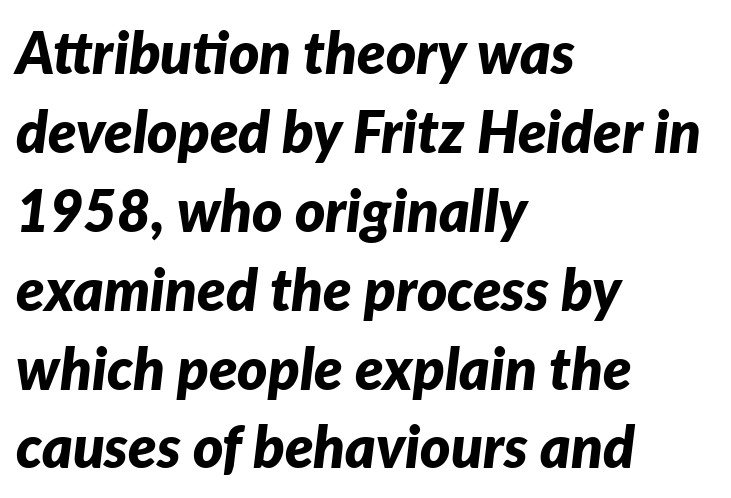
Line starts are locked; line ends wander. Compared with typical paragraphs, the rows here are spaced about the same. This rendering features lettering with no underline. The face used here has the dense, thick strokes of a bold.
